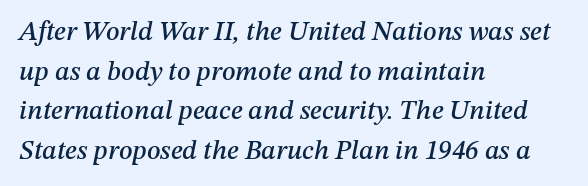
Q: Is the text italic (slanted)? A: Yes, it leans right by about 12 degrees.
Q: Is the text underlined? A: No.
Q: How is the paragraph aligned? A: Left-aligned.
Q: Is the spacing between letters normal or unusually wide? A: Normal.
Q: Is the spacing between lines tight, normal or loose? A: Normal.
